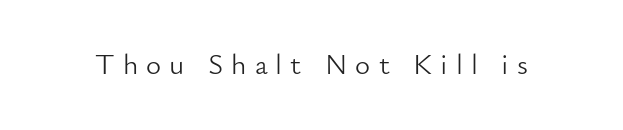
The image shows 29 px light sans-serif type, upright; set unusually wide letter spacing (+0.28 em), not underlined; low stroke contrast and a small x-height.
